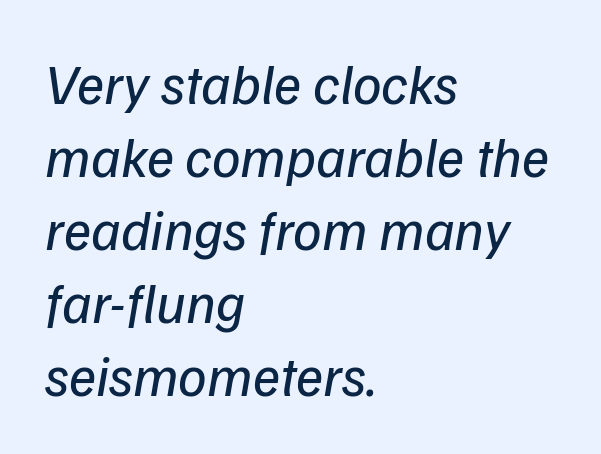
{"italic": "yes", "lean": "right", "slant_degrees": 9, "bold": "no", "weight": "regular", "width": "normal", "stroke_contrast": "low", "x_height": "medium", "monospaced": "no", "underline": "no", "align": "left", "line_spacing": "normal", "line_spacing_ratio": 1.28, "letter_spacing": "normal", "letter_spacing_em": 0.0, "glyph_px": 57}
